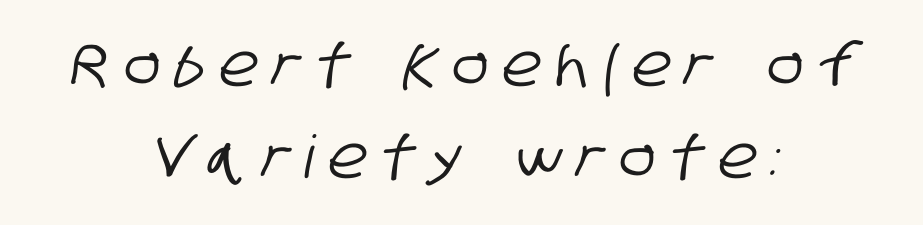
{"serif": "no", "width": "condensed", "stroke_contrast": "low", "x_height": "large", "monospaced": "no", "underline": "no", "align": "center", "line_spacing": "normal", "line_spacing_ratio": 1.56, "letter_spacing": "wide", "letter_spacing_em": 0.26, "glyph_px": 59}
